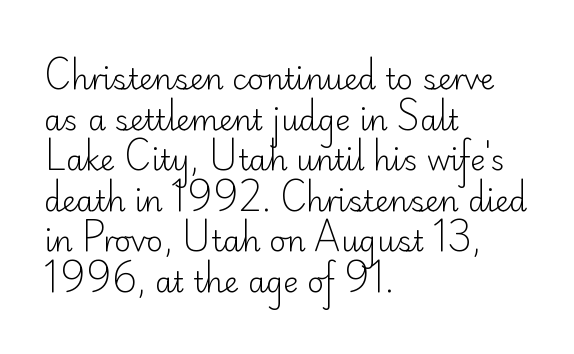
Q: Is the text bold? A: No.
Q: Is the text italic (slanted)? A: No, it is upright.
Q: Is the typeface a serif or a sans-serif typeface? A: Sans-serif.
Q: Is the text underlined? A: No.
Q: How is the paragraph aligned? A: Left-aligned.
Q: Is the spacing between letters normal or unusually wide? A: Normal.
Q: Is the spacing between lines tight, normal or loose? A: Normal.
Q: Width (condensed, normal, or wide)? A: Normal.
Q: Stroke contrast? A: Low.
Q: x-height? A: Small.
Q: Monospaced? A: No.
